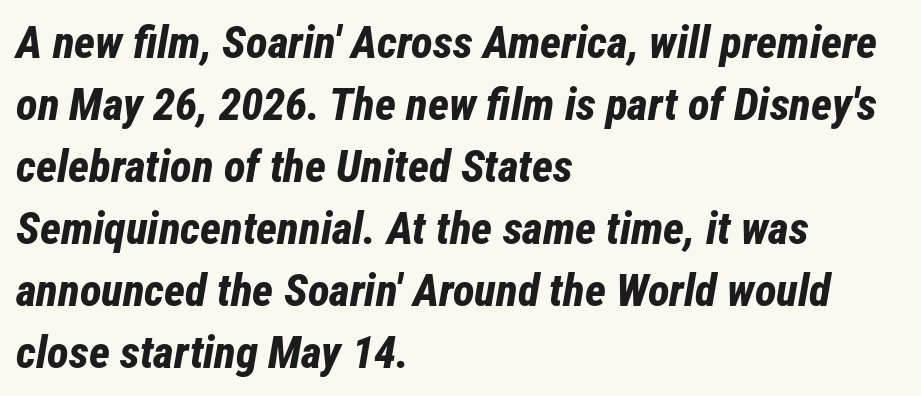
Q: Is the text bold? A: Yes.
Q: Is the text italic (slanted)? A: Yes, it leans right by about 12 degrees.
Q: Is the text underlined? A: No.
Q: How is the paragraph aligned? A: Left-aligned.
Q: Is the spacing between letters normal or unusually wide? A: Normal.
Q: Is the spacing between lines tight, normal or loose? A: Normal.
Q: Width (condensed, normal, or wide)? A: Condensed.
Q: Stroke contrast? A: Low.
Q: x-height? A: Medium.
Q: Monospaced? A: No.
